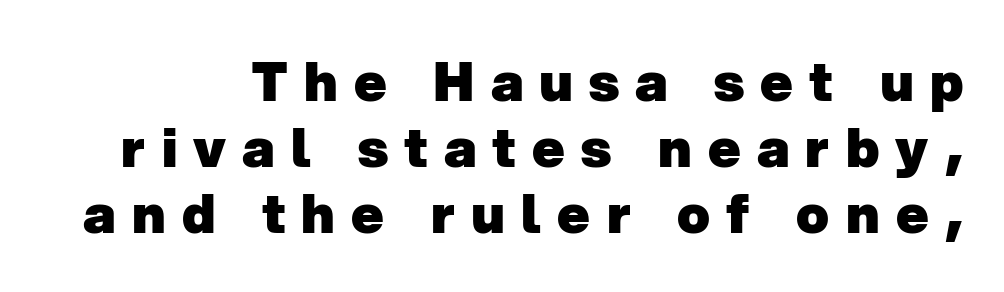
Look at the bottom of the vertical strokes: they stop flat, with no serifs. A full-strength bold gives these letters their thick strokes. A typesetter would call this heavily tracked-out type. Do the characters align in a grid? No, the font is proportional. Just letters on the line, the space beneath them empty.
